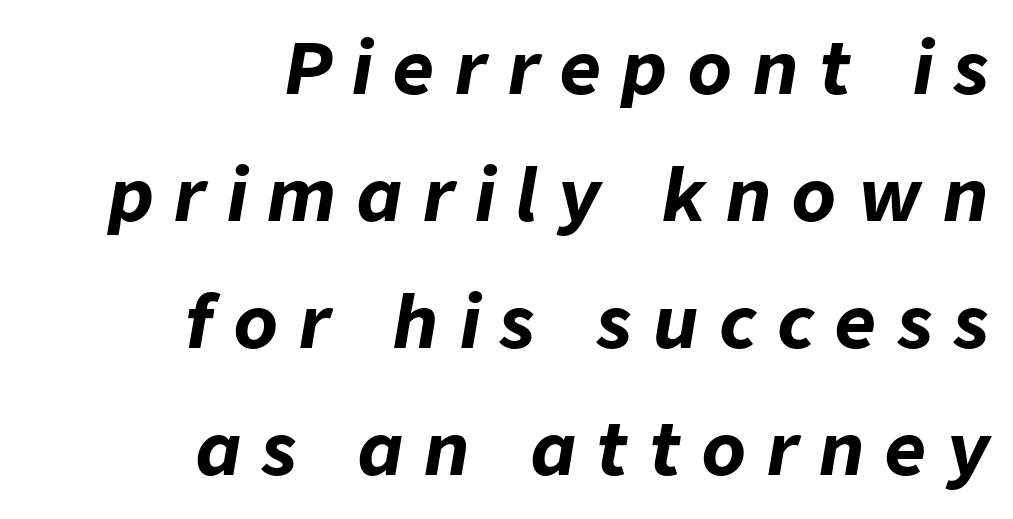
The image shows 71 px bold type, italic (leaning right); set right-aligned, line spacing 1.79x, unusually wide letter spacing (+0.3 em), not underlined; low stroke contrast and a medium x-height.
